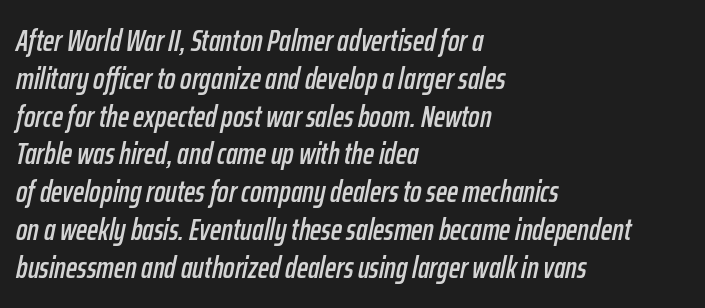
Does the lettering tilt? It does — this is italic. The foot of each line stays bare and open. Does the copy run flush right? No — it runs flush left. Normally led — the rows are evenly, conventionally spaced. This sample has the flowing, uneven cadence of proportional lettering.
